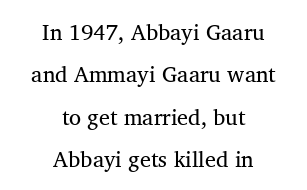
The image shows 22 px text type, upright; set centered, loose line spacing (1.93x), normal letter spacing, not underlined.
